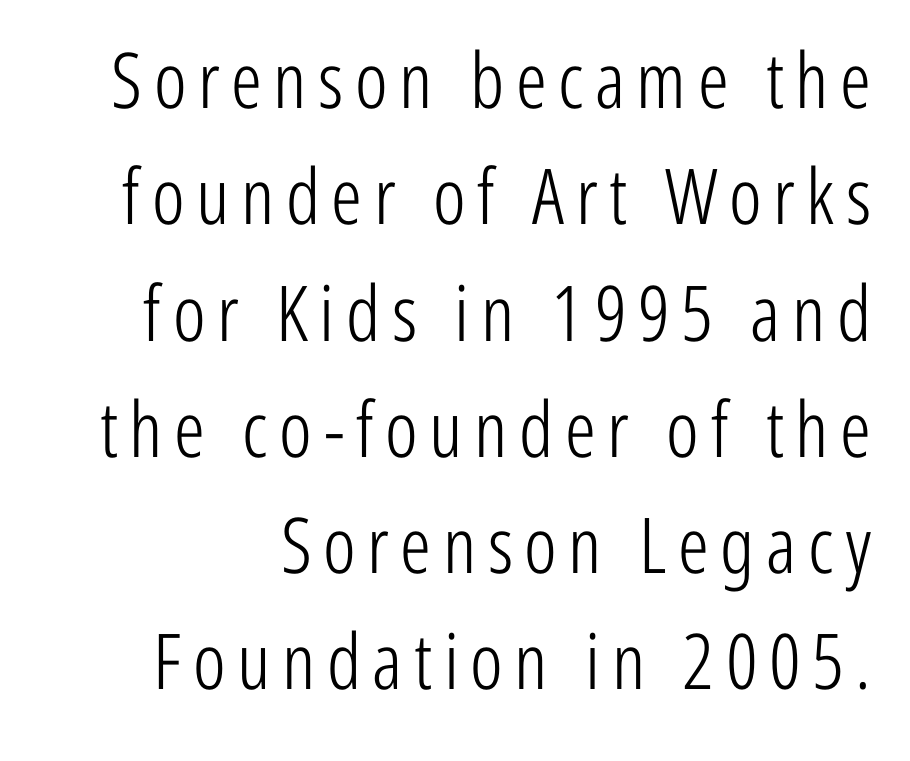
Q: Is the text bold? A: No.
Q: Is the text italic (slanted)? A: No, it is upright.
Q: Is the typeface a serif or a sans-serif typeface? A: Sans-serif.
Q: Is the text underlined? A: No.
Q: Is the spacing between lines tight, normal or loose? A: Normal.
Q: Width (condensed, normal, or wide)? A: Condensed.
Q: Stroke contrast? A: Low.
Q: x-height? A: Medium.
Q: Monospaced? A: No.
